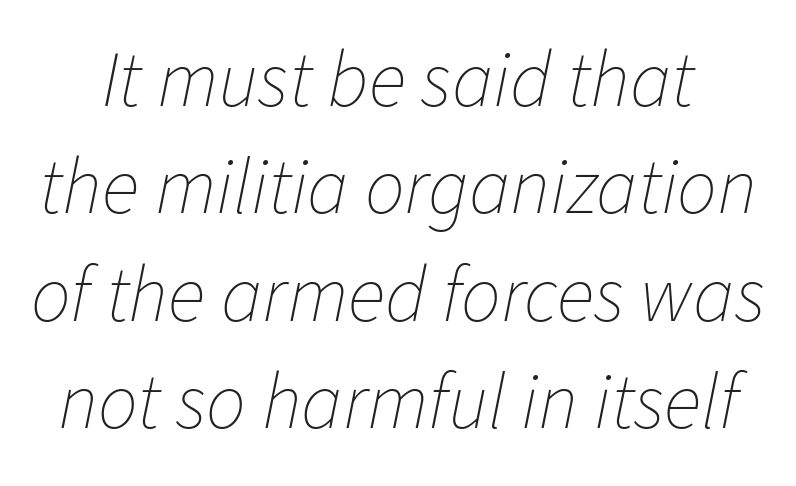
Each letter keeps its own natural width here, so spacing adapts to shape. Line spacing here is normal. Italic: yes, the glyphs are oblique. Check under the words: just untouched page.
